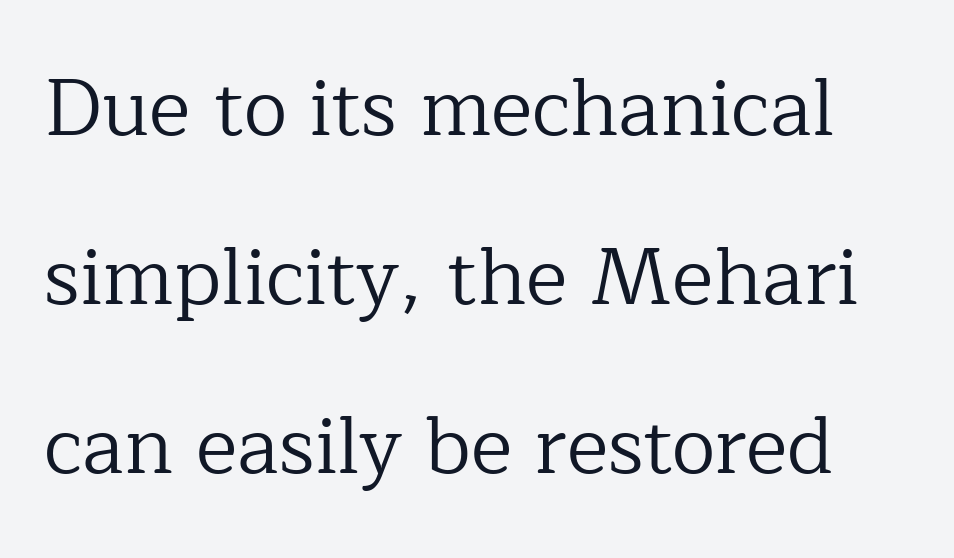
The image shows 79 px regular-weight serif type, upright; set loose line spacing (2.14x), normal letter spacing, not underlined; low stroke contrast and a medium x-height.
